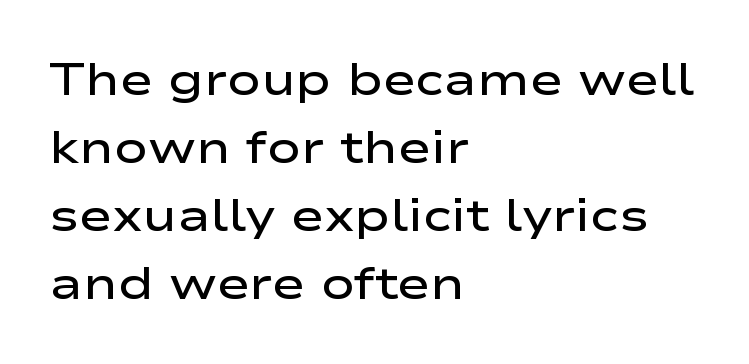
{"serif": "no", "italic": "no", "bold": "semi", "weight": "semibold", "width": "wide", "stroke_contrast": "low", "x_height": "medium", "monospaced": "no", "underline": "no", "align": "left", "line_spacing": "normal", "line_spacing_ratio": 1.51, "letter_spacing": "normal", "letter_spacing_em": 0.0, "glyph_px": 45}
